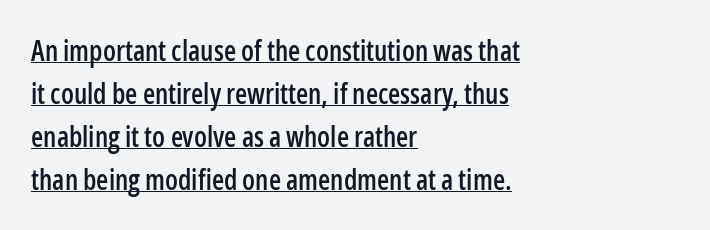
The image shows 28 px condensed sans-serif type, upright; set left-aligned, normal line spacing (1.53x), normal letter spacing, underlined; low stroke contrast and a medium x-height.
